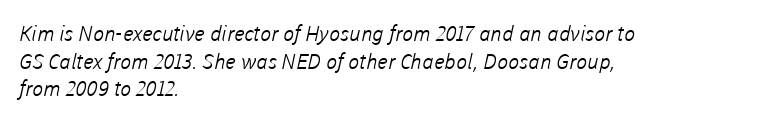
Q: Is the text bold? A: No.
Q: Is the text underlined? A: No.
Q: How is the paragraph aligned? A: Left-aligned.
Q: Is the spacing between letters normal or unusually wide? A: Normal.
Q: Is the spacing between lines tight, normal or loose? A: Normal.
